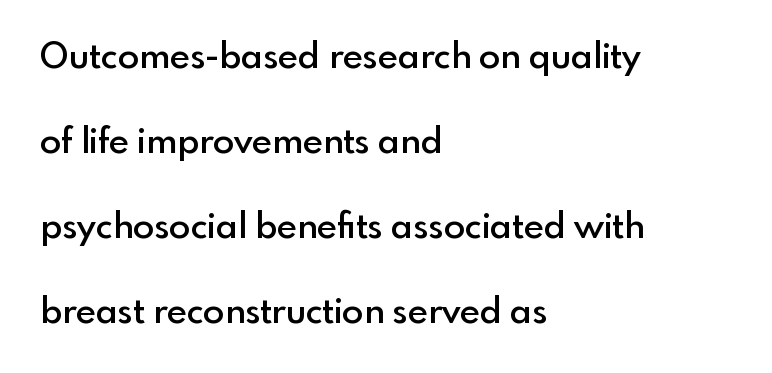
This is the regular roman posture of the typeface. Font category for this specimen: sans-serif. The space directly below the letters is spotless. The space between consecutive lines is lavish. Where is the straight margin? On the left. Think of a printed novel: that variable character pitch is what you see here.
